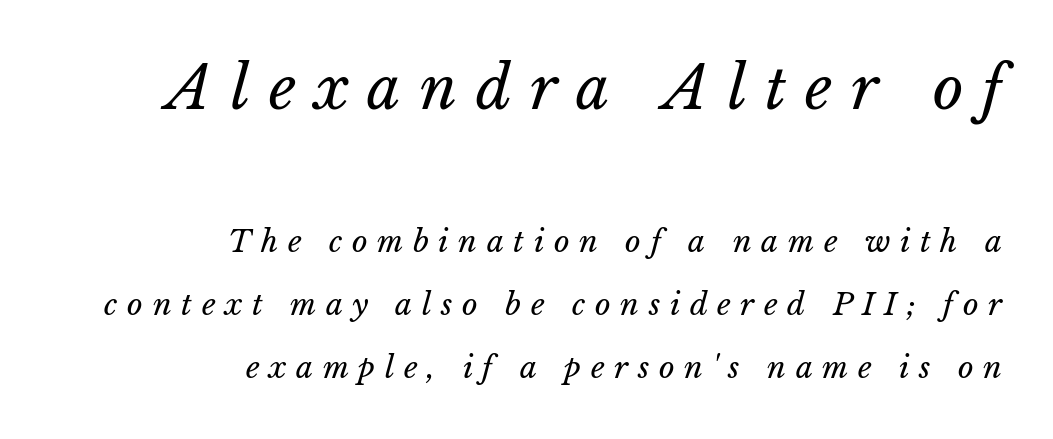
Q: Is the text bold? A: No.
Q: Is the text italic (slanted)? A: Yes, it leans right by about 15 degrees.
Q: Is the text underlined? A: No.
Q: How is the paragraph aligned? A: Right-aligned.
Q: Is the spacing between letters normal or unusually wide? A: Unusually wide.
Q: Is the spacing between lines tight, normal or loose? A: Loose.
Q: Which block of text is set in a larger size, the first (top) or the second (bottom)? A: The first (top) one.
Q: Width (condensed, normal, or wide)? A: Normal.
Q: Stroke contrast? A: Low.
Q: x-height? A: Medium.
Q: Monospaced? A: No.
